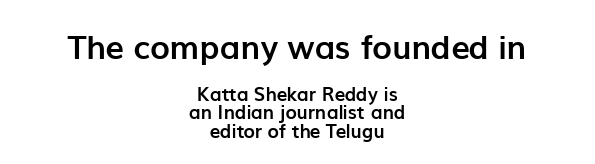
Q: Is the text bold? A: Yes.
Q: Is the text italic (slanted)? A: No, it is upright.
Q: Is the typeface a serif or a sans-serif typeface? A: Sans-serif.
Q: Is the text underlined? A: No.
Q: How is the paragraph aligned? A: Centered.
Q: Is the spacing between letters normal or unusually wide? A: Normal.
Q: Is the spacing between lines tight, normal or loose? A: Tight.
Q: Which block of text is set in a larger size, the first (top) or the second (bottom)? A: The first (top) one.
Q: Width (condensed, normal, or wide)? A: Normal.
Q: Stroke contrast? A: Low.
Q: x-height? A: Medium.
Q: Monospaced? A: No.
